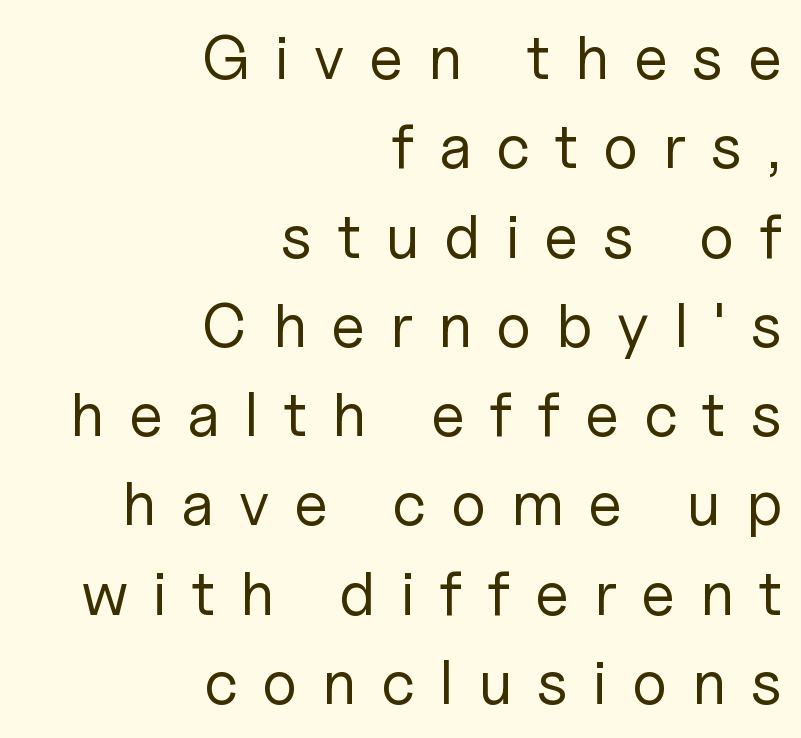
{"serif": "no", "italic": "no", "bold": "no", "weight": "regular", "width": "normal", "stroke_contrast": "low", "x_height": "medium", "monospaced": "no", "underline": "no", "align": "right", "line_spacing": "normal", "line_spacing_ratio": 1.44, "letter_spacing": "wide", "letter_spacing_em": 0.4, "glyph_px": 62}
